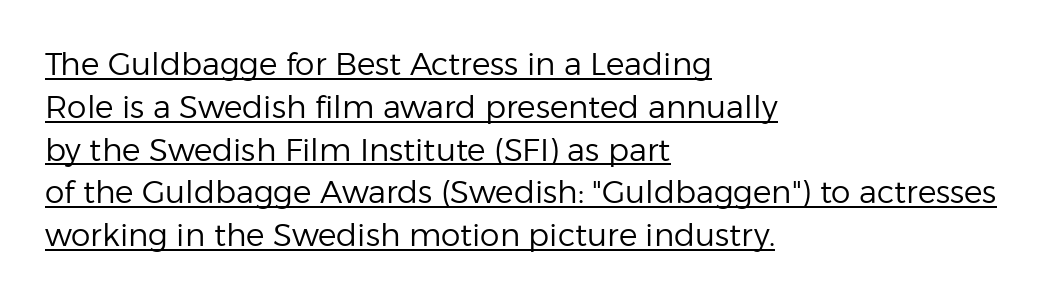
{"serif": "no", "italic": "no", "bold": "no", "weight": "regular", "width": "normal", "stroke_contrast": "low", "x_height": "medium", "monospaced": "no", "underline": "yes", "align": "left", "line_spacing": "normal", "line_spacing_ratio": 1.38, "letter_spacing": "normal", "letter_spacing_em": 0.0, "glyph_px": 31}
